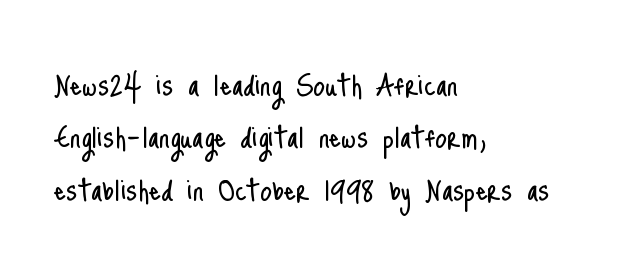
This rendering features lettering with no underline. These glyphs show unthickened strokes, regular width or finer. The lines in this sample share a left origin and differ only in where they stop. Reading down the column, the eye jumps a familiar distance to each next line. Note the varied advance widths — an 'i' is clearly narrower than an 'm'.
